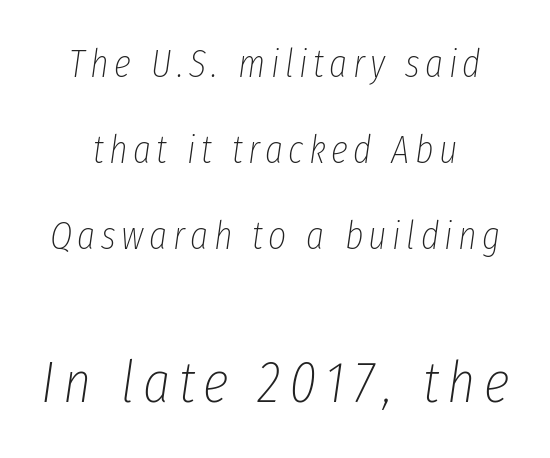
Leading: increased. You could not count columns in this text — the font is proportionally spaced. The typesetter chose a symmetrical, centered arrangement here. Designer's note — italics engaged. The more generous point size was reserved for the lower chunk. Ink coverage per letter is moderate at most.
